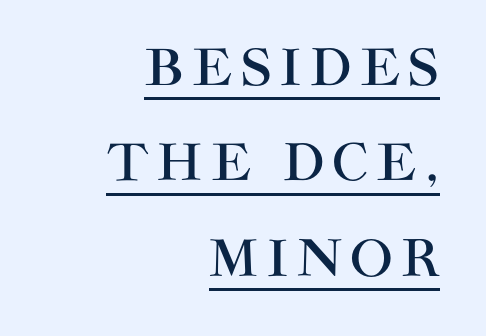
{"serif": "no", "italic": "no", "width": "normal", "stroke_contrast": "high", "x_height": "large", "monospaced": "no", "underline": "yes", "align": "right", "line_spacing": "loose", "line_spacing_ratio": 1.91, "glyph_px": 50}
